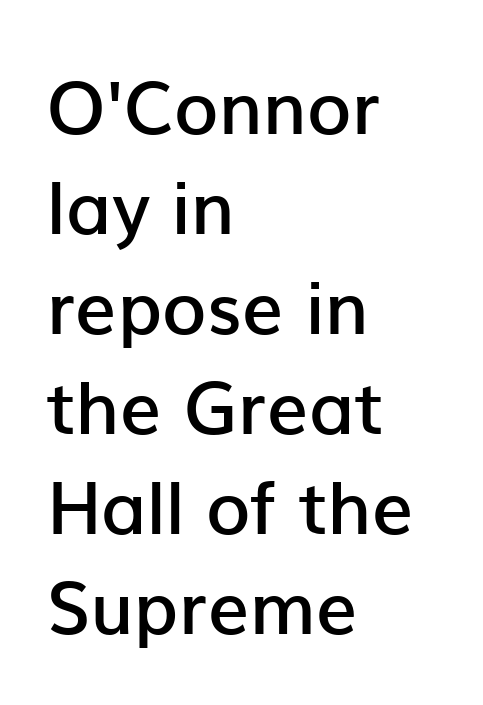
{"serif": "no", "italic": "no", "bold": "semi", "weight": "semibold", "width": "normal", "stroke_contrast": "low", "x_height": "medium", "monospaced": "no", "underline": "no", "align": "left", "line_spacing": "normal", "line_spacing_ratio": 1.37, "letter_spacing": "normal", "letter_spacing_em": 0.0, "glyph_px": 73}
